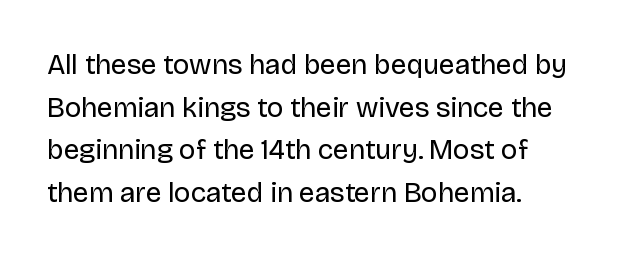
The image shows 28 px regular-weight sans-serif type, upright; set left-aligned, normal line spacing (1.52x), normal letter spacing, not underlined; low stroke contrast and a large x-height.
